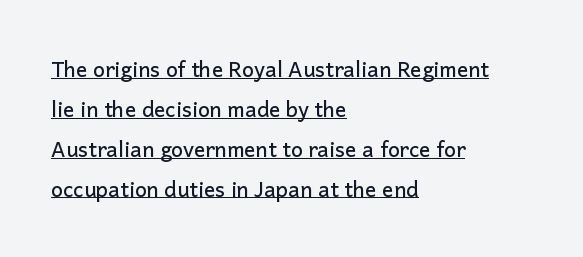
The image shows 21 px text type, upright; set left-aligned, loose line spacing (1.9x), normal letter spacing, underlined.
